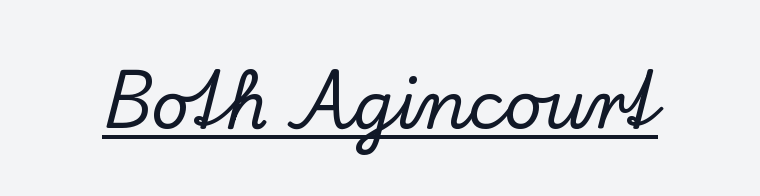
{"serif": "yes", "width": "normal", "stroke_contrast": "low", "x_height": "small", "monospaced": "no", "underline": "yes", "letter_spacing": "normal", "letter_spacing_em": 0.0, "glyph_px": 66}
